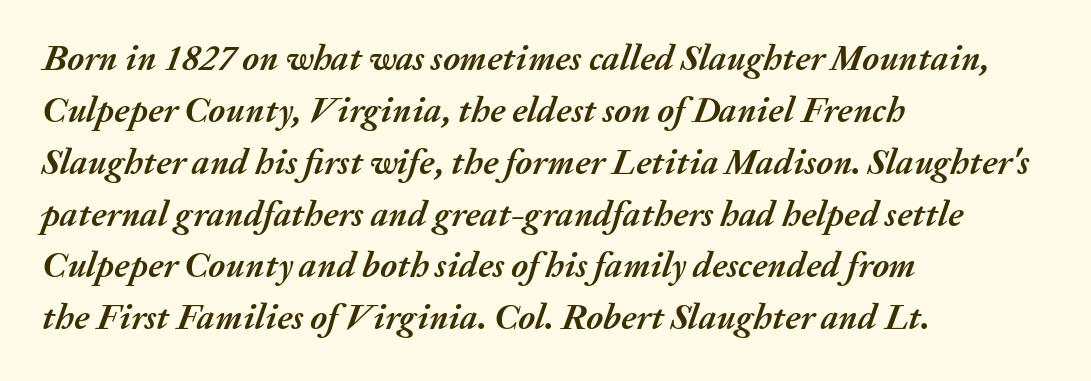
The letters sit at their default tracking, neither squeezed nor spread. The typography opts for an oblique posture over an upright one. On the weight axis this lands at bold, roughly 700. This sample has the flowing, uneven cadence of proportional lettering. Has an underline been added? It has not.
